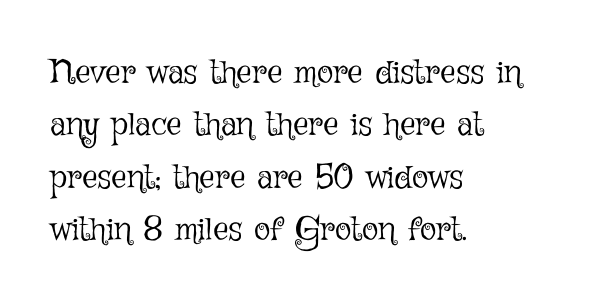
{"italic": "no", "bold": "no", "weight": "light", "width": "normal", "stroke_contrast": "low", "x_height": "medium", "monospaced": "no", "underline": "no", "align": "left", "line_spacing": "normal", "line_spacing_ratio": 1.54, "letter_spacing": "normal", "letter_spacing_em": 0.0, "glyph_px": 34}
